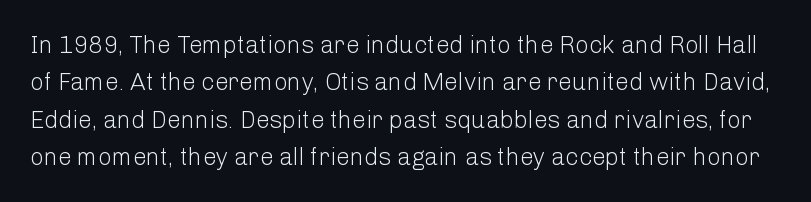
{"italic": "no", "bold": "no", "underline": "no", "line_spacing": "normal", "line_spacing_ratio": 1.56, "letter_spacing": "normal", "letter_spacing_em": 0.0, "glyph_px": 24}
